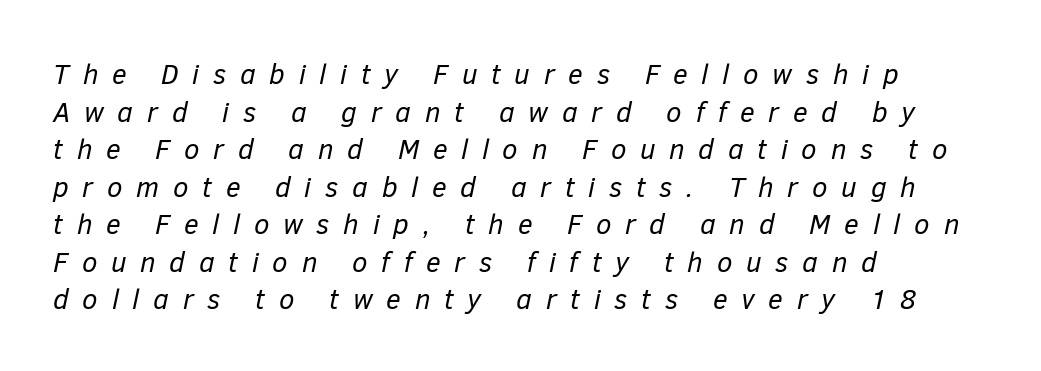
Varying glyph widths throughout — classic text-font behaviour. Interline gaps are of average width in this sample. A quiet, ordinary-to-light weight characterises the typeface. These lines are set flush left with a ragged right edge. The line texture is sparse and dotted thanks to wide tracking. When letters slant like this, we call the style italic.
